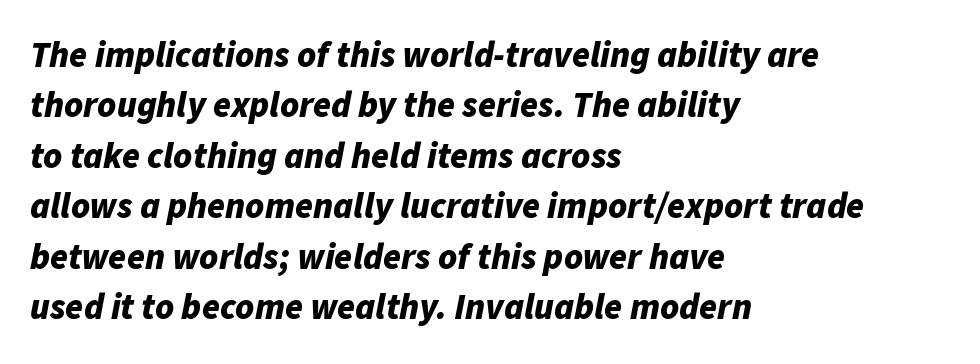
Q: Is the text bold? A: Yes.
Q: Is the text italic (slanted)? A: Yes, it leans right by about 11 degrees.
Q: Is the text underlined? A: No.
Q: How is the paragraph aligned? A: Left-aligned.
Q: Is the spacing between letters normal or unusually wide? A: Normal.
Q: Is the spacing between lines tight, normal or loose? A: Normal.
Q: Width (condensed, normal, or wide)? A: Normal.
Q: Stroke contrast? A: Low.
Q: x-height? A: Medium.
Q: Monospaced? A: No.
